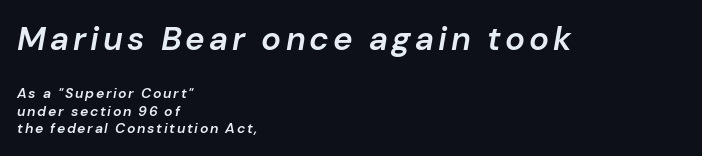
Q: Is the text bold? A: Semi-bold.
Q: Is the text italic (slanted)? A: Yes, it leans right by about 10 degrees.
Q: Is the text underlined? A: No.
Q: How is the paragraph aligned? A: Left-aligned.
Q: Which block of text is set in a larger size, the first (top) or the second (bottom)? A: The first (top) one.
Q: Width (condensed, normal, or wide)? A: Normal.
Q: Stroke contrast? A: Low.
Q: x-height? A: Medium.
Q: Monospaced? A: No.
